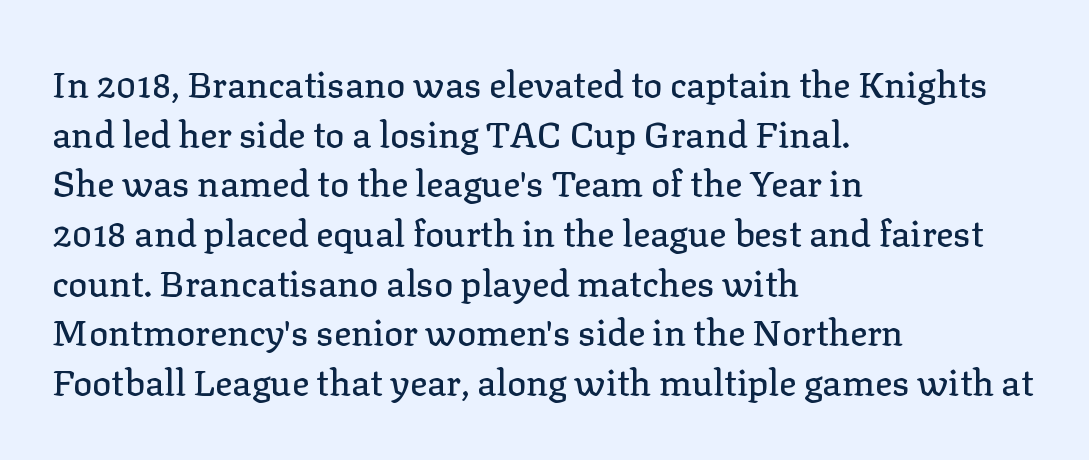
The space beneath each line is pristine and unruled. The rendering anchors every line to the left-hand side. Note the varied advance widths — an 'i' is clearly narrower than an 'm'. The passage shown has conventional tracking throughout. Stroke terminals: seriffed.
